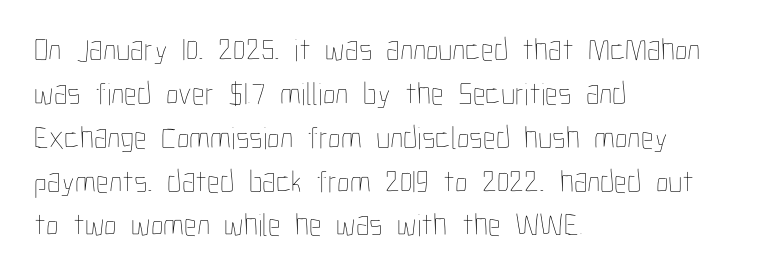
Casual observation: everything's shoved over to the left. Tall strokes in this sample are plumb rather than angled. The weight would be labelled regular, book, light, or lighter still. Letters rest on an invisible, unmarked baseline. This sample uses plain, unmodified letter spacing.
